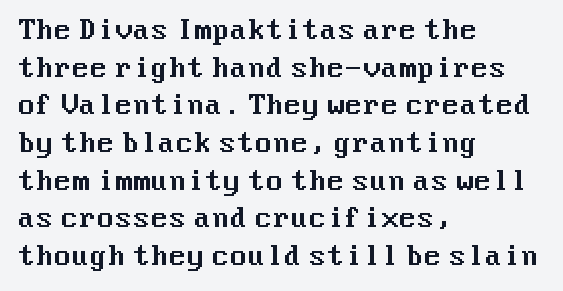
{"italic": "no", "underline": "no", "align": "left", "line_spacing": "normal", "line_spacing_ratio": 1.45, "letter_spacing": "normal", "letter_spacing_em": 0.0, "glyph_px": 26}
